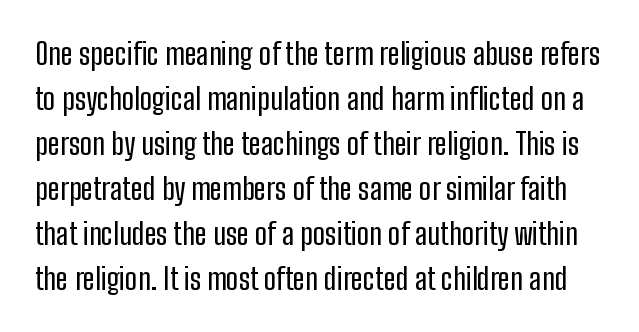
The image shows 30 px condensed sans-serif type, upright; set normal line spacing (1.5x), normal letter spacing, not underlined; low stroke contrast and a medium x-height.
